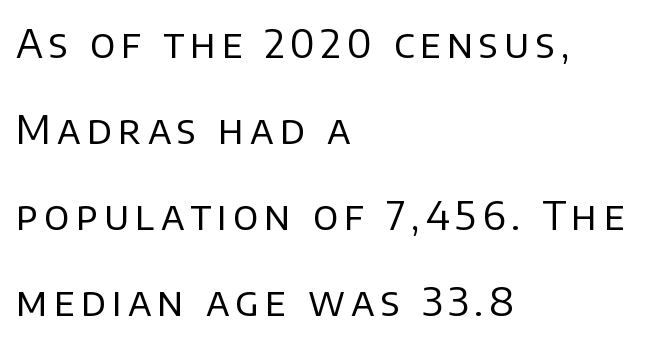
Varying glyph widths throughout — classic text-font behaviour. In terms of posture, this sample is upright. The paragraph shown leans on its left margin. The face looks like a standard text weight, possibly lighter.
